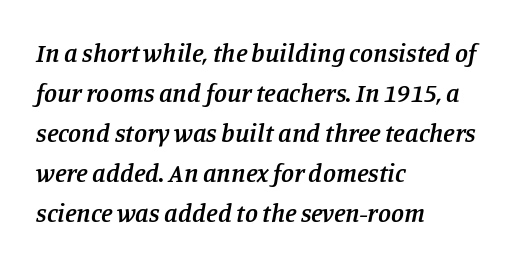
{"italic": "yes", "lean": "right", "slant_degrees": 11, "bold": "semi", "underline": "no", "align": "left", "line_spacing": "normal", "line_spacing_ratio": 1.54, "letter_spacing": "normal", "letter_spacing_em": 0.0, "glyph_px": 26}
